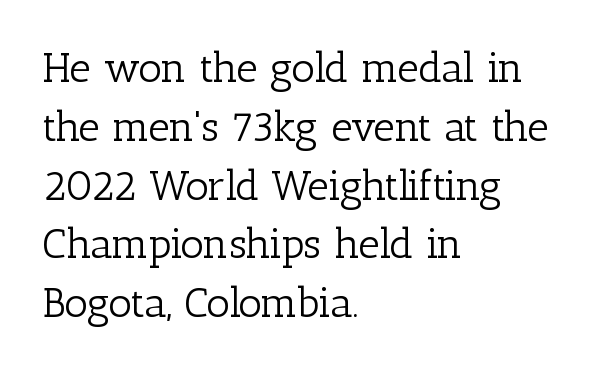
{"serif": "yes", "italic": "no", "bold": "no", "weight": "light", "width": "normal", "stroke_contrast": "low", "x_height": "medium", "monospaced": "no", "underline": "no", "align": "left", "line_spacing": "normal", "line_spacing_ratio": 1.4, "letter_spacing": "normal", "letter_spacing_em": 0.0, "glyph_px": 42}
